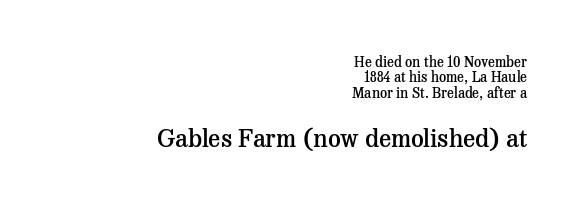
No italicization has been applied; the sample stays upright. Baseline-to-baseline distance is barely more than the letter height. Line ends are locked; line starts wander. Caption: standard tracking, unaltered. Which of the two is more prominent by size? The second, at the bottom. Is the type bold? Partly — it's a semibold, heavier than regular but not fully bold.
